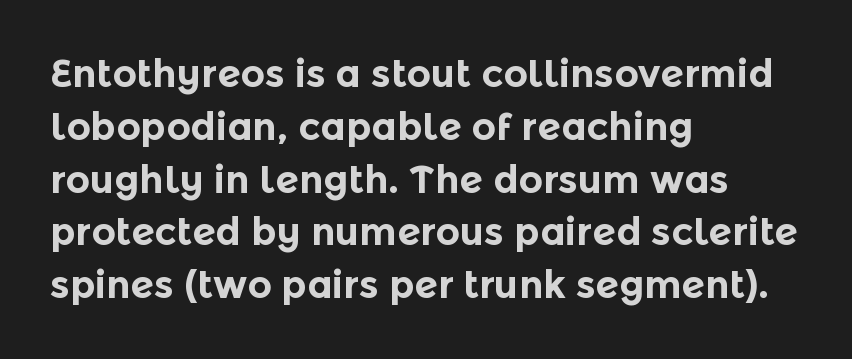
Q: Is the text bold? A: Yes.
Q: Is the text italic (slanted)? A: No, it is upright.
Q: Is the typeface a serif or a sans-serif typeface? A: Sans-serif.
Q: Is the text underlined? A: No.
Q: How is the paragraph aligned? A: Left-aligned.
Q: Is the spacing between letters normal or unusually wide? A: Normal.
Q: Is the spacing between lines tight, normal or loose? A: Normal.
Q: Width (condensed, normal, or wide)? A: Normal.
Q: x-height? A: Medium.
Q: Monospaced? A: No.
